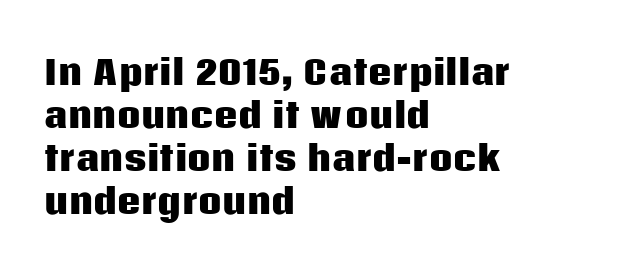
The image shows 33 px heavy sans-serif type, upright; set left-aligned, normal line spacing (1.3x), normal letter spacing, not underlined; low stroke contrast and a large x-height.
